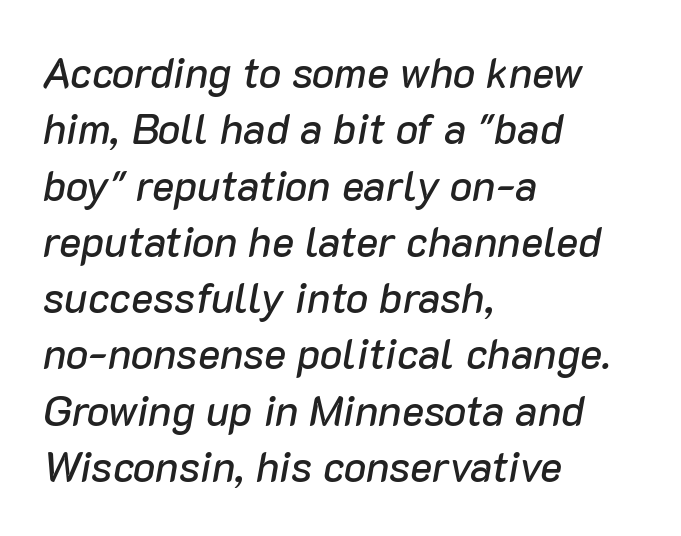
{"italic": "yes", "lean": "right", "slant_degrees": 10, "width": "normal", "stroke_contrast": "low", "x_height": "medium", "monospaced": "no", "underline": "no", "align": "left", "line_spacing": "normal", "line_spacing_ratio": 1.34, "letter_spacing": "normal", "letter_spacing_em": 0.0, "glyph_px": 42}
